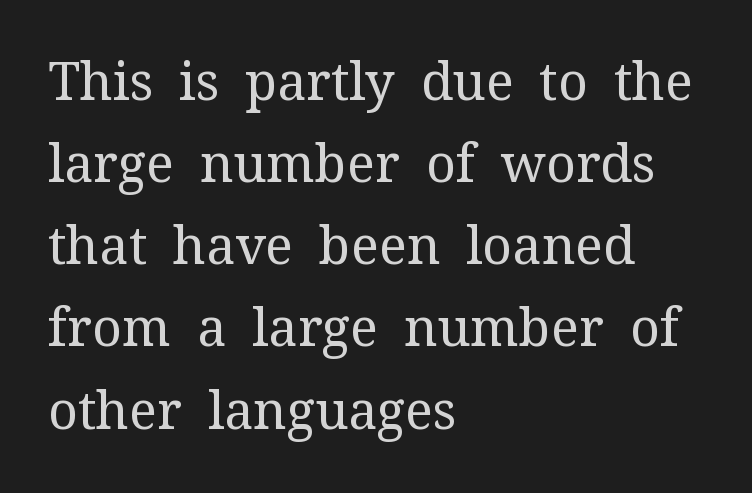
If you drew a line through each stem, it would be perfectly vertical. The letters advance in unequal steps, a hallmark of proportional type. Lines of text with bare space underneath. These lines stack with their left ends in a neat column. Classification — serif. Default kerning and tracking; the words read as compact shapes.
